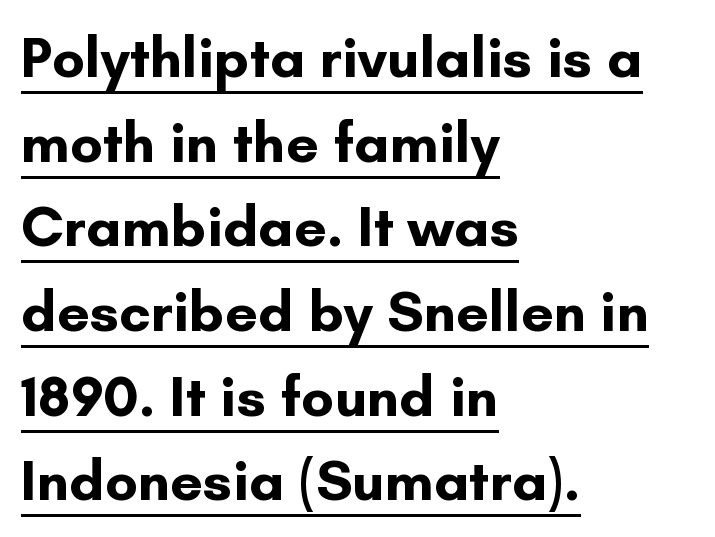
{"serif": "no", "italic": "no", "bold": "yes", "weight": "bold", "width": "normal", "stroke_contrast": "low", "x_height": "small", "monospaced": "no", "underline": "yes", "align": "left", "line_spacing": "normal", "line_spacing_ratio": 1.46, "letter_spacing": "normal", "letter_spacing_em": 0.0, "glyph_px": 58}
